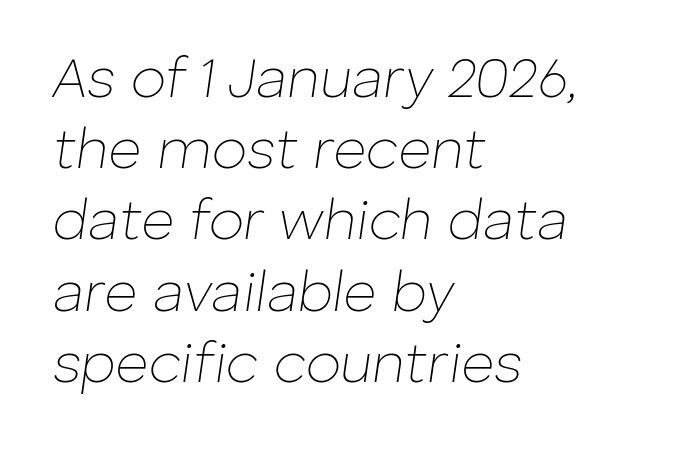
{"italic": "yes", "lean": "right", "slant_degrees": 8, "bold": "no", "weight": "thin", "width": "normal", "stroke_contrast": "low", "x_height": "medium", "monospaced": "no", "underline": "no", "align": "left", "line_spacing": "normal", "line_spacing_ratio": 1.25, "letter_spacing": "normal", "letter_spacing_em": 0.0, "glyph_px": 57}
